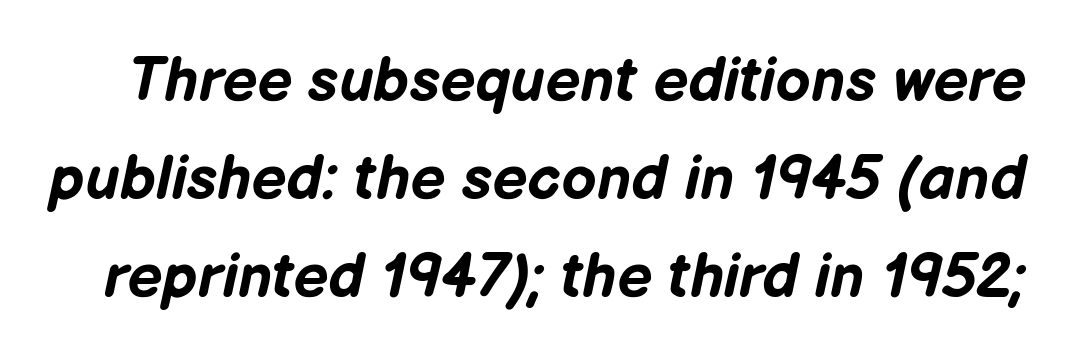
Varying glyph widths throughout — classic text-font behaviour. The rendering applies a slant to the glyphs. Any mark beneath the type? The region is blank. Is the letter spacing exaggerated? No — it looks like the ordinary default. What's the leading like? Ordinary, nothing unusual.
